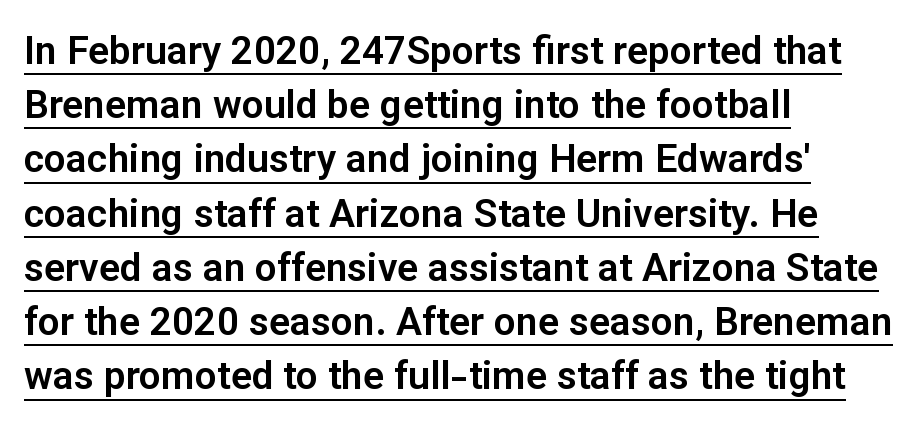
Q: Is the text italic (slanted)? A: No, it is upright.
Q: Is the typeface a serif or a sans-serif typeface? A: Sans-serif.
Q: Is the text underlined? A: Yes.
Q: How is the paragraph aligned? A: Left-aligned.
Q: Is the spacing between letters normal or unusually wide? A: Normal.
Q: Is the spacing between lines tight, normal or loose? A: Normal.
Q: Width (condensed, normal, or wide)? A: Normal.
Q: Stroke contrast? A: Low.
Q: x-height? A: Medium.
Q: Monospaced? A: No.
